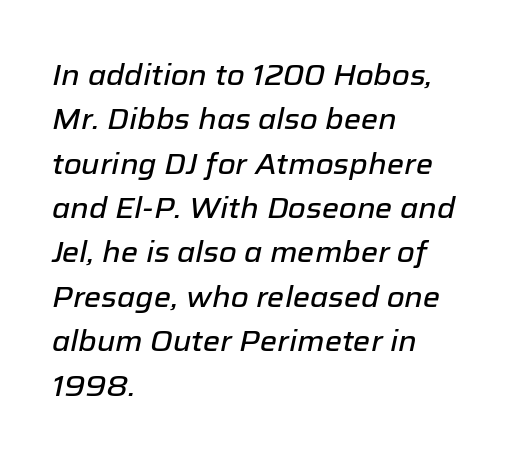
{"italic": "yes", "lean": "right", "slant_degrees": 12, "width": "normal", "stroke_contrast": "low", "x_height": "medium", "monospaced": "no", "underline": "no", "align": "left", "line_spacing": "normal", "line_spacing_ratio": 1.53, "letter_spacing": "normal", "letter_spacing_em": 0.0, "glyph_px": 29}
